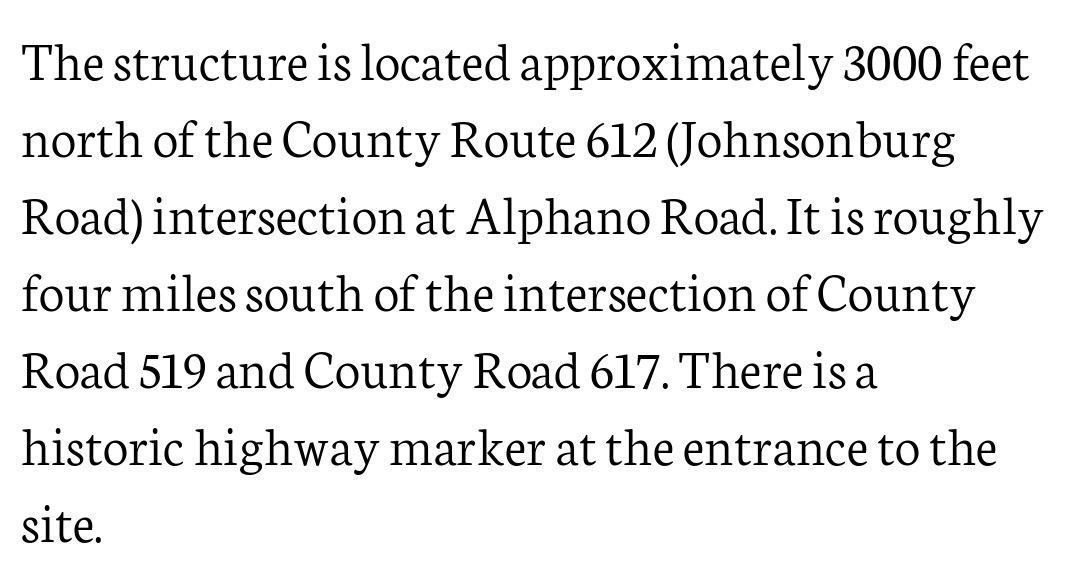
The image shows 57 px light serif type, upright; set left-aligned, normal line spacing (1.35x), normal letter spacing, not underlined; low stroke contrast and a medium x-height.
